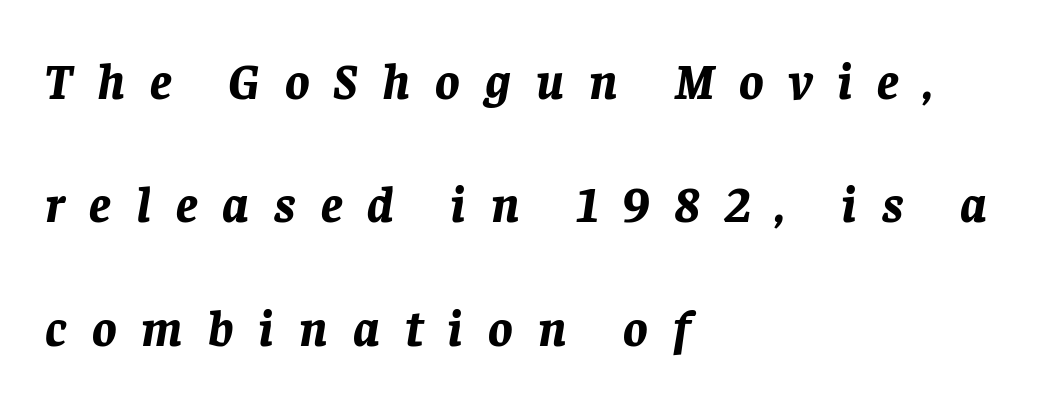
Rule under the text: the space is simply empty. Display-style spreading of the glyphs; the letterfit is very open. Is the type slanted? Yes — the strokes lean at a clear angle. The rendering uses a bold face; every stroke is thick and dark.
